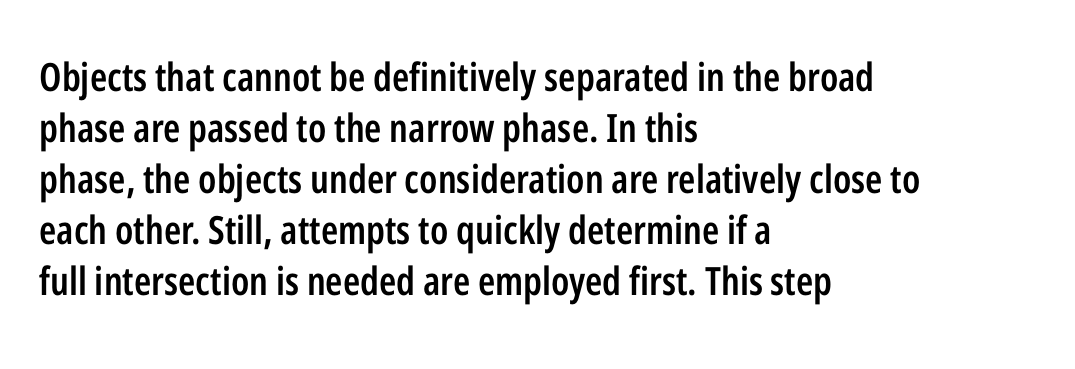
Q: Is the text bold? A: Semi-bold.
Q: Is the text italic (slanted)? A: No, it is upright.
Q: Is the typeface a serif or a sans-serif typeface? A: Sans-serif.
Q: Is the text underlined? A: No.
Q: How is the paragraph aligned? A: Left-aligned.
Q: Is the spacing between letters normal or unusually wide? A: Normal.
Q: Is the spacing between lines tight, normal or loose? A: Normal.
Q: Width (condensed, normal, or wide)? A: Condensed.
Q: Stroke contrast? A: Low.
Q: x-height? A: Medium.
Q: Monospaced? A: No.
